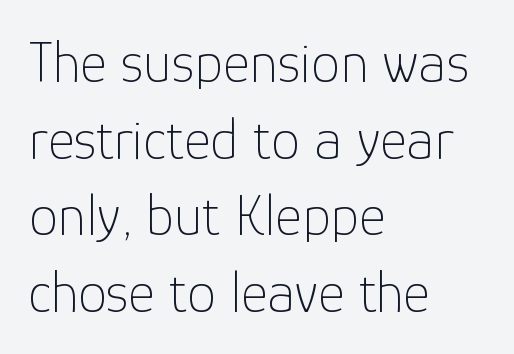
{"serif": "no", "italic": "no", "bold": "no", "weight": "thin", "width": "normal", "stroke_contrast": "low", "x_height": "medium", "monospaced": "no", "underline": "no", "align": "left", "line_spacing": "normal", "line_spacing_ratio": 1.32, "letter_spacing": "normal", "letter_spacing_em": 0.0, "glyph_px": 58}
